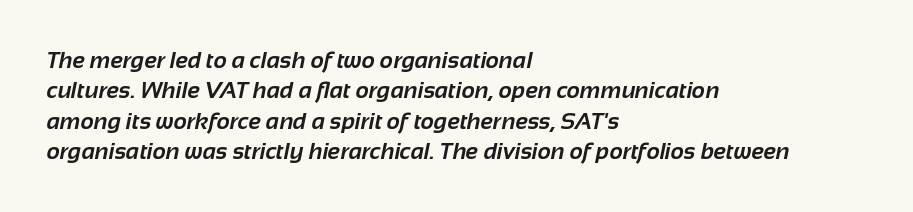
Q: Is the text bold? A: Yes.
Q: Is the text underlined? A: No.
Q: How is the paragraph aligned? A: Left-aligned.
Q: Is the spacing between letters normal or unusually wide? A: Normal.
Q: Is the spacing between lines tight, normal or loose? A: Normal.
